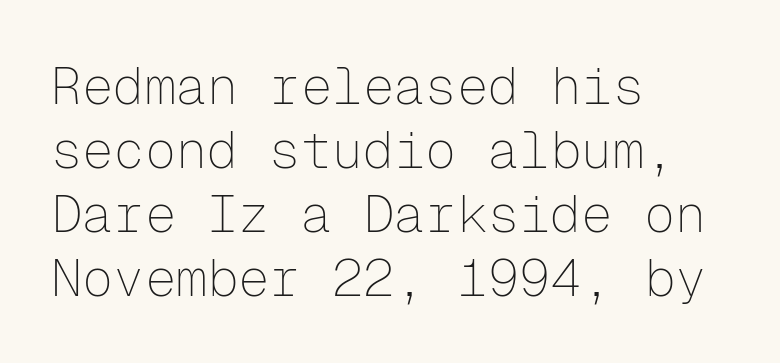
Nope, not italic — everything's standing straight. Grotesque or geometric, the face here clearly has no serifs. Line beginnings align vertically; line endings do not. No chunkiness to these letters — they're not bold.
